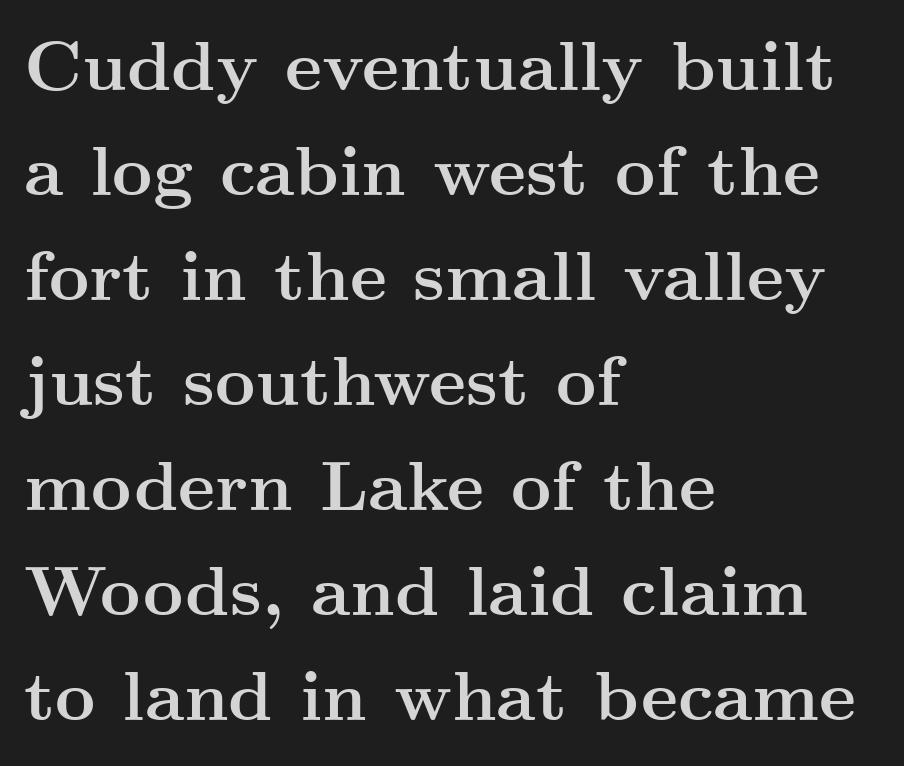
{"serif": "yes", "italic": "no", "bold": "yes", "weight": "semibold", "width": "wide", "stroke_contrast": "medium", "x_height": "small", "monospaced": "no", "underline": "no", "align": "left", "line_spacing": "normal", "line_spacing_ratio": 1.5, "letter_spacing": "normal", "letter_spacing_em": 0.0, "glyph_px": 70}
